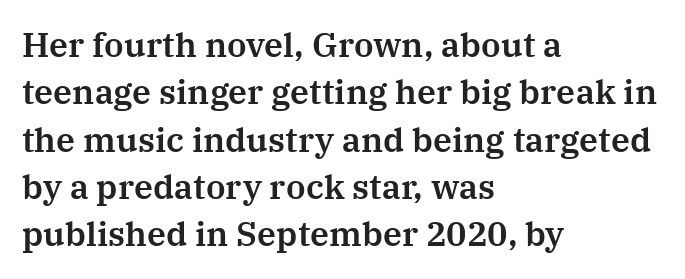
The image shows 34 px serif type, upright; set left-aligned, normal line spacing (1.39x), normal letter spacing, not underlined; medium stroke contrast and a medium x-height.
